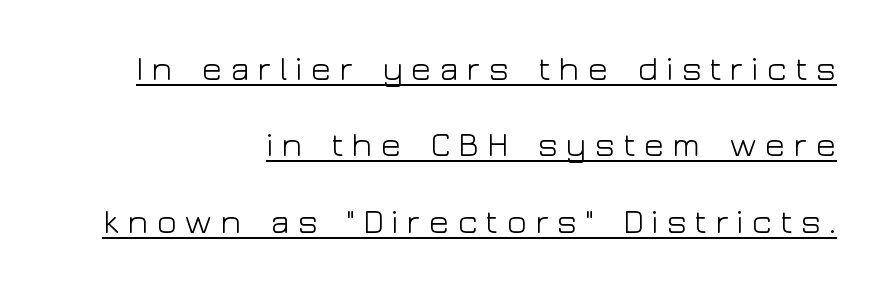
{"serif": "no", "italic": "no", "bold": "no", "weight": "light", "width": "wide", "stroke_contrast": "low", "x_height": "medium", "monospaced": "no", "underline": "yes", "align": "right", "line_spacing": "loose", "line_spacing_ratio": 2.25, "letter_spacing": "wide", "letter_spacing_em": 0.22, "glyph_px": 34}
